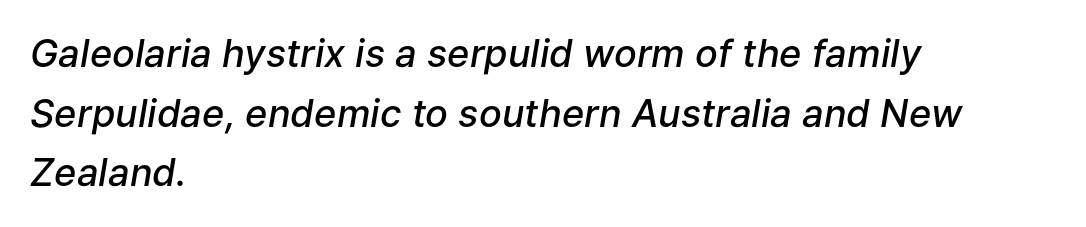
The image shows 38 px semibold type, italic (leaning right); set left-aligned, normal line spacing (1.57x), normal letter spacing, not underlined; low stroke contrast and a medium x-height.
